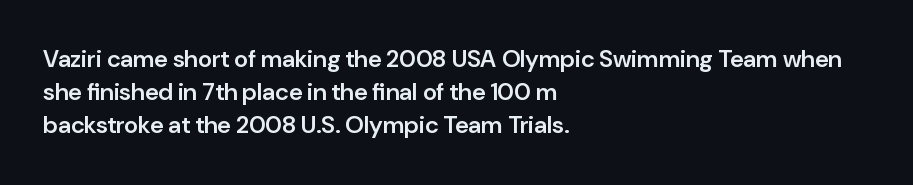
{"italic": "no", "bold": "semi", "underline": "no", "align": "left", "line_spacing": "normal", "line_spacing_ratio": 1.38, "letter_spacing": "normal", "letter_spacing_em": 0.0, "glyph_px": 24}
